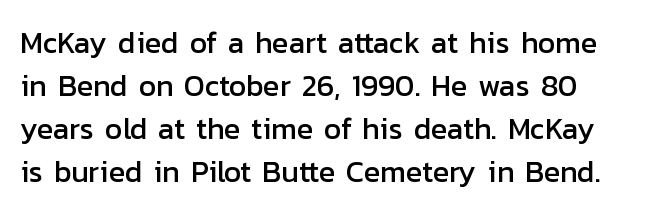
Q: Is the text italic (slanted)? A: No, it is upright.
Q: Is the typeface a serif or a sans-serif typeface? A: Sans-serif.
Q: Is the text underlined? A: No.
Q: Is the spacing between letters normal or unusually wide? A: Normal.
Q: Is the spacing between lines tight, normal or loose? A: Normal.
Q: Width (condensed, normal, or wide)? A: Normal.
Q: Stroke contrast? A: Low.
Q: x-height? A: Medium.
Q: Monospaced? A: No.
